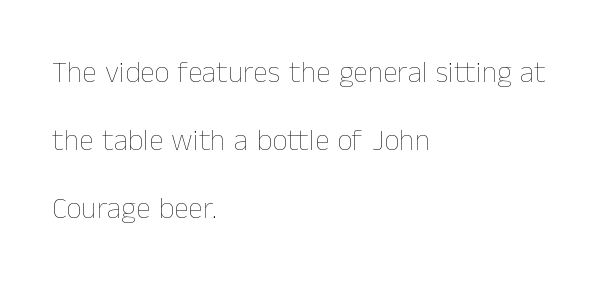
{"italic": "no", "bold": "no", "weight": "thin", "width": "normal", "stroke_contrast": "low", "x_height": "medium", "monospaced": "no", "underline": "no", "align": "left", "line_spacing": "loose", "line_spacing_ratio": 2.27, "letter_spacing": "normal", "letter_spacing_em": 0.0, "glyph_px": 30}
